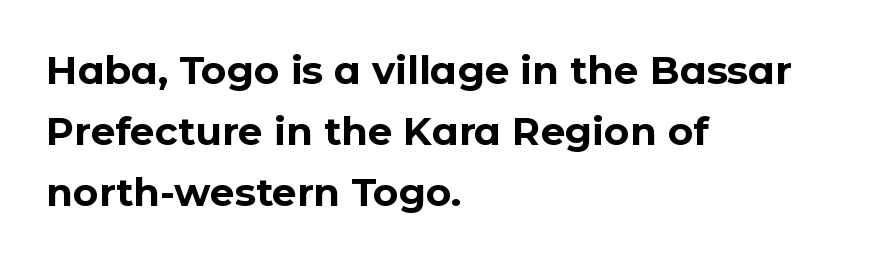
The image shows 39 px bold sans-serif type, upright; set left-aligned, normal line spacing (1.57x), normal letter spacing, not underlined; low stroke contrast and a medium x-height.
